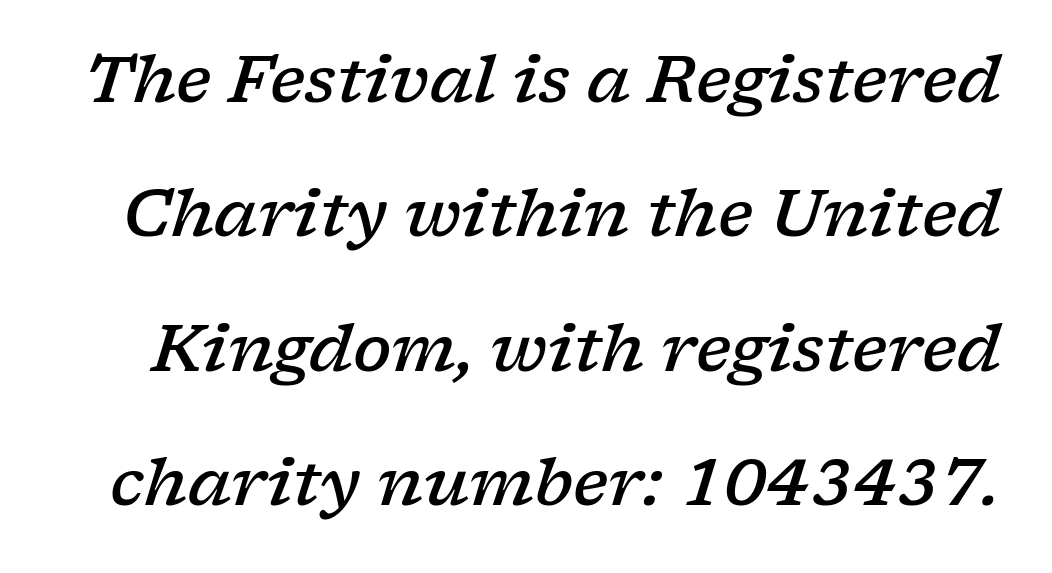
{"serif": "yes", "italic": "yes", "lean": "right", "slant_degrees": 17, "bold": "semi", "weight": "semibold", "width": "wide", "stroke_contrast": "low", "x_height": "medium", "monospaced": "no", "underline": "no", "line_spacing": "loose", "line_spacing_ratio": 2.1, "letter_spacing": "normal", "letter_spacing_em": 0.0, "glyph_px": 64}
